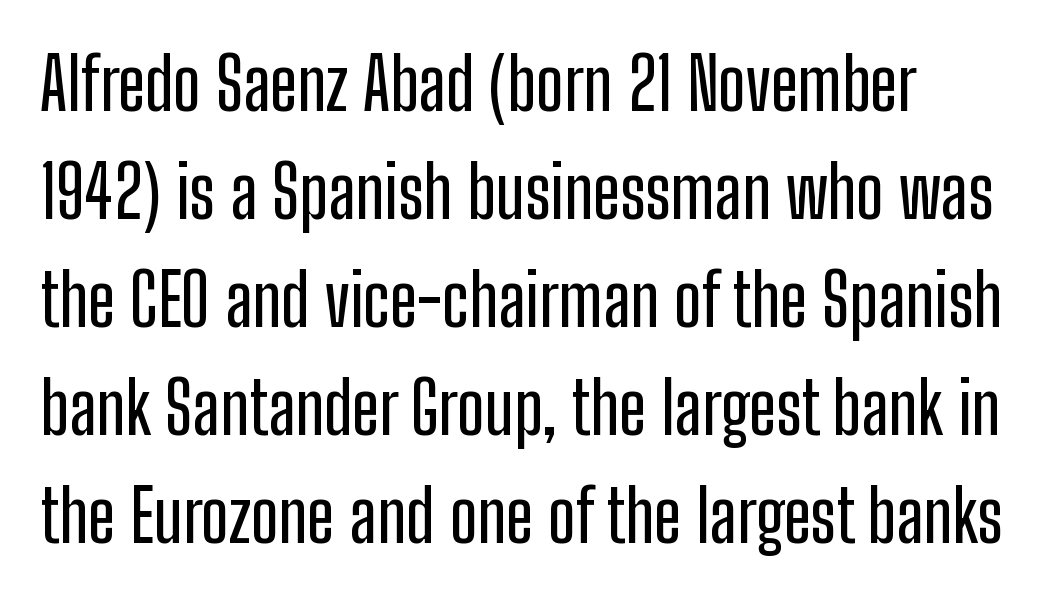
Q: Is the text italic (slanted)? A: No, it is upright.
Q: Is the typeface a serif or a sans-serif typeface? A: Sans-serif.
Q: Is the text underlined? A: No.
Q: How is the paragraph aligned? A: Left-aligned.
Q: Is the spacing between letters normal or unusually wide? A: Normal.
Q: Is the spacing between lines tight, normal or loose? A: Normal.
Q: Width (condensed, normal, or wide)? A: Condensed.
Q: Stroke contrast? A: Low.
Q: x-height? A: Medium.
Q: Monospaced? A: No.
